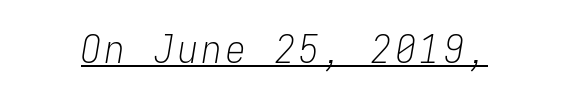
Q: Is the text bold? A: No.
Q: Is the text italic (slanted)? A: Yes, it leans right by about 9 degrees.
Q: Is the text underlined? A: Yes.
Q: Width (condensed, normal, or wide)? A: Condensed.
Q: Stroke contrast? A: Low.
Q: x-height? A: Medium.
Q: Monospaced? A: Yes.
